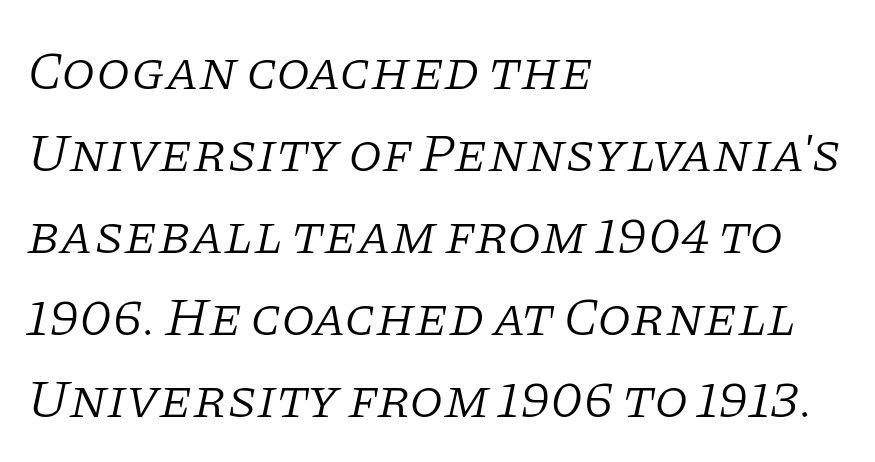
The image shows 55 px light serif type, italic (leaning right); set left-aligned, normal line spacing (1.49x), normal letter spacing, not underlined; low stroke contrast and a large x-height.
